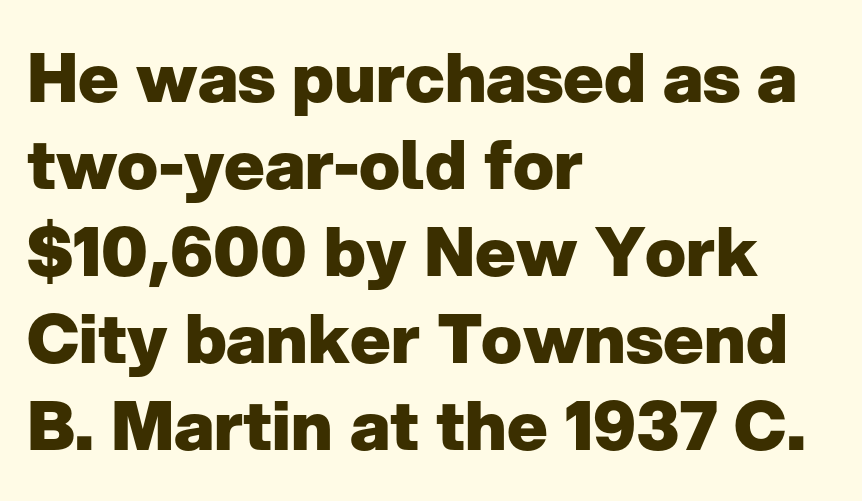
{"serif": "no", "italic": "no", "bold": "yes", "weight": "heavy", "width": "normal", "stroke_contrast": "low", "x_height": "medium", "monospaced": "no", "underline": "no", "align": "left", "line_spacing": "normal", "line_spacing_ratio": 1.28, "letter_spacing": "normal", "letter_spacing_em": 0.0, "glyph_px": 68}
